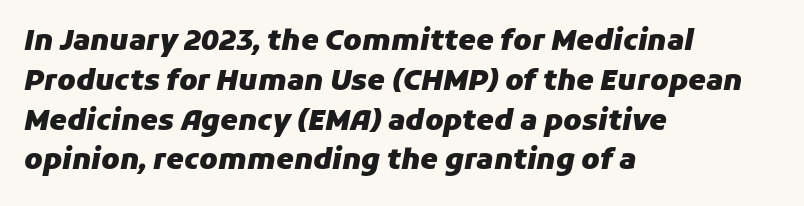
{"italic": "yes", "lean": "right", "slant_degrees": 11, "bold": "yes", "weight": "heavy", "width": "normal", "stroke_contrast": "low", "x_height": "medium", "monospaced": "no", "underline": "no", "align": "left", "line_spacing": "normal", "line_spacing_ratio": 1.42, "letter_spacing": "normal", "letter_spacing_em": 0.0, "glyph_px": 28}
